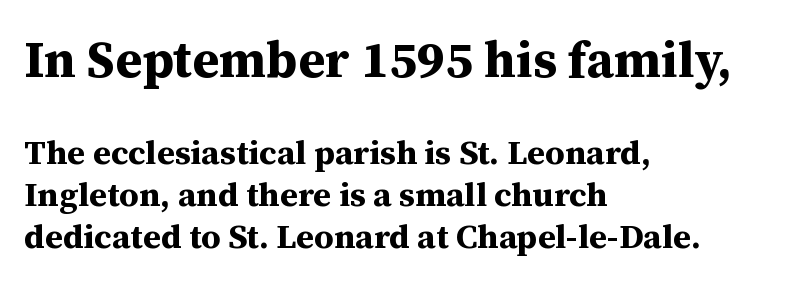
{"serif": "yes", "italic": "no", "bold": "yes", "weight": "bold", "width": "normal", "stroke_contrast": "medium", "x_height": "medium", "monospaced": "no", "underline": "no", "align": "left", "line_spacing_ratio": 1.24, "letter_spacing": "normal", "letter_spacing_em": 0.0, "larger_block": "first", "size_ratio": 1.5, "glyph_px": 51}
